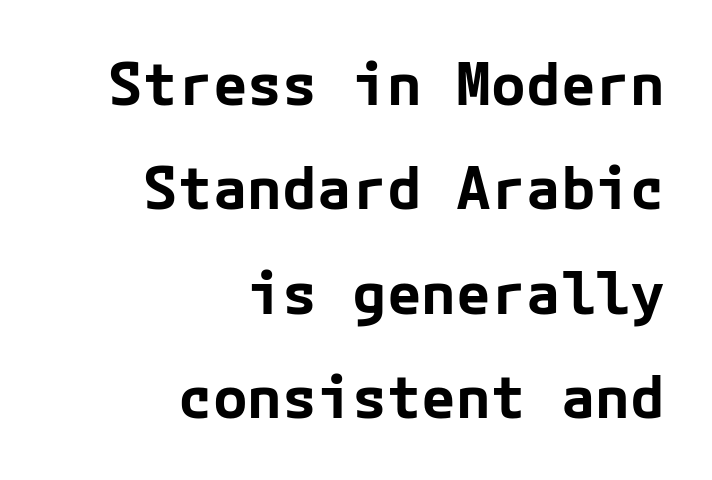
{"serif": "no", "italic": "no", "bold": "yes", "weight": "bold", "width": "normal", "stroke_contrast": "low", "x_height": "medium", "underline": "no", "align": "right", "line_spacing_ratio": 1.8, "letter_spacing": "normal", "letter_spacing_em": 0.0, "glyph_px": 58}
